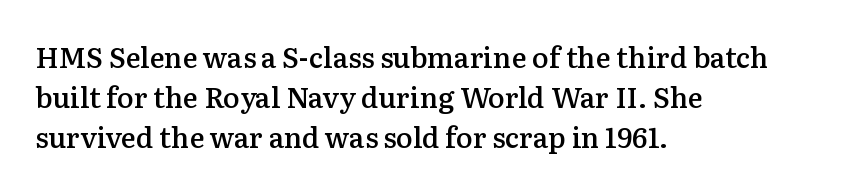
Unlike italic type, these characters show no tilt at all. Reading down the block, your eye returns to a fixed left position each line. Reading down the column, the eye jumps a familiar distance to each next line. What stands out about the letter spacing? Nothing — it is the standard amount.
